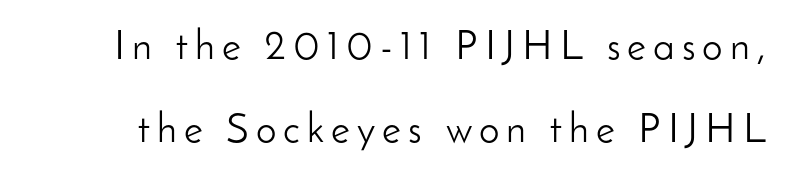
The image shows 41 px light sans-serif type, upright; set loose line spacing (2.03x), not underlined; low stroke contrast and a small x-height.
